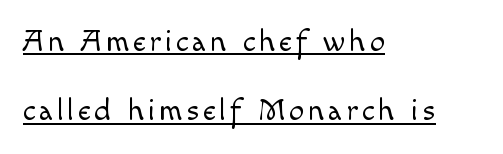
{"serif": "no", "italic": "no", "bold": "no", "weight": "light", "width": "normal", "x_height": "small", "monospaced": "no", "underline": "yes", "align": "left", "line_spacing": "loose", "line_spacing_ratio": 2.24, "glyph_px": 31}
